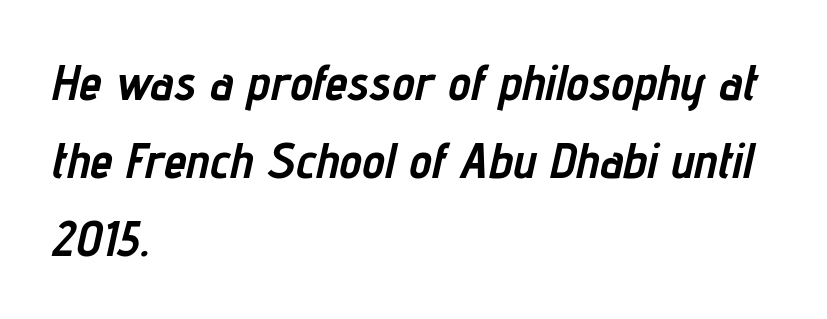
The image shows 51 px semibold, condensed type, italic (leaning right); set left-aligned, normal line spacing (1.53x), normal letter spacing, not underlined; low stroke contrast and a medium x-height.
